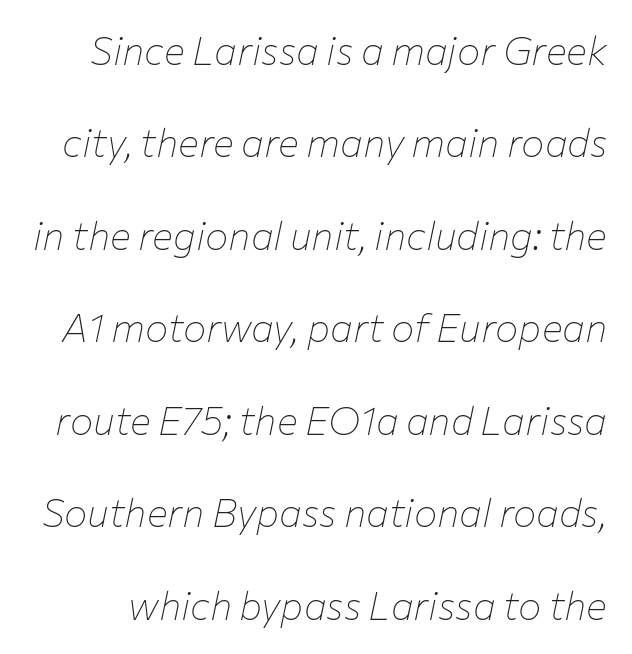
{"italic": "yes", "lean": "right", "slant_degrees": 12, "bold": "no", "weight": "thin", "width": "normal", "stroke_contrast": "low", "x_height": "medium", "monospaced": "no", "underline": "no", "line_spacing": "loose", "line_spacing_ratio": 2.37, "letter_spacing": "normal", "letter_spacing_em": 0.0, "glyph_px": 39}
